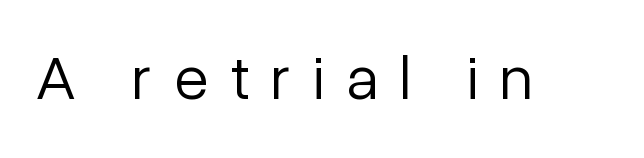
Q: Is the text bold? A: No.
Q: Is the text italic (slanted)? A: No, it is upright.
Q: Is the typeface a serif or a sans-serif typeface? A: Sans-serif.
Q: Is the text underlined? A: No.
Q: Is the spacing between letters normal or unusually wide? A: Unusually wide.
Q: Width (condensed, normal, or wide)? A: Normal.
Q: Stroke contrast? A: Low.
Q: x-height? A: Medium.
Q: Monospaced? A: No.
